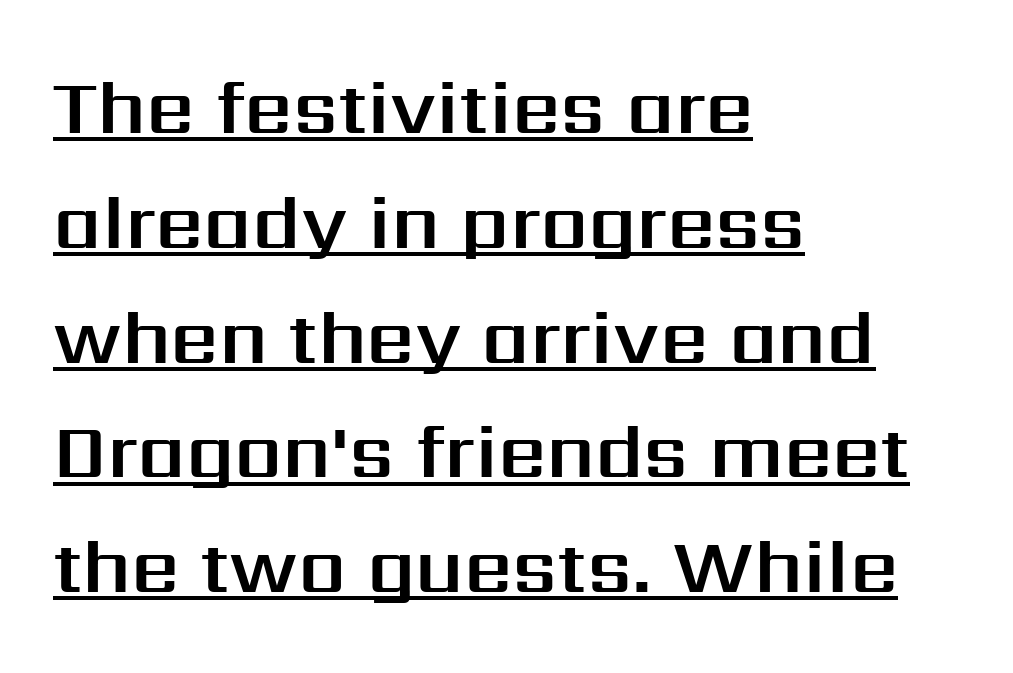
The image shows 76 px sans-serif type, upright; set left-aligned, normal line spacing (1.51x), normal letter spacing, underlined; medium stroke contrast and a medium x-height.
